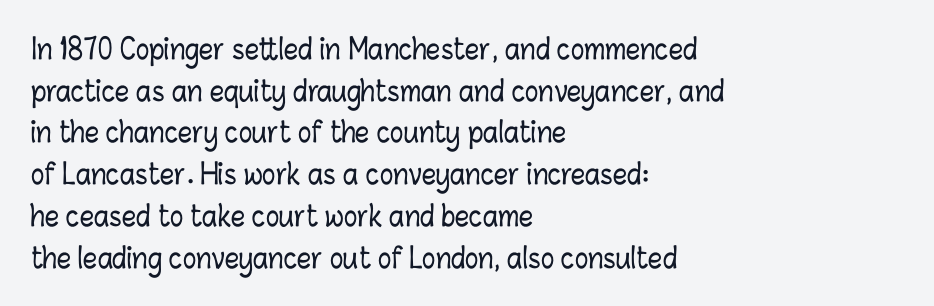
Q: Is the text italic (slanted)? A: No, it is upright.
Q: Is the text underlined? A: No.
Q: How is the paragraph aligned? A: Left-aligned.
Q: Is the spacing between letters normal or unusually wide? A: Normal.
Q: Is the spacing between lines tight, normal or loose? A: Normal.
Q: Width (condensed, normal, or wide)? A: Condensed.
Q: Stroke contrast? A: Low.
Q: x-height? A: Medium.
Q: Monospaced? A: No.
